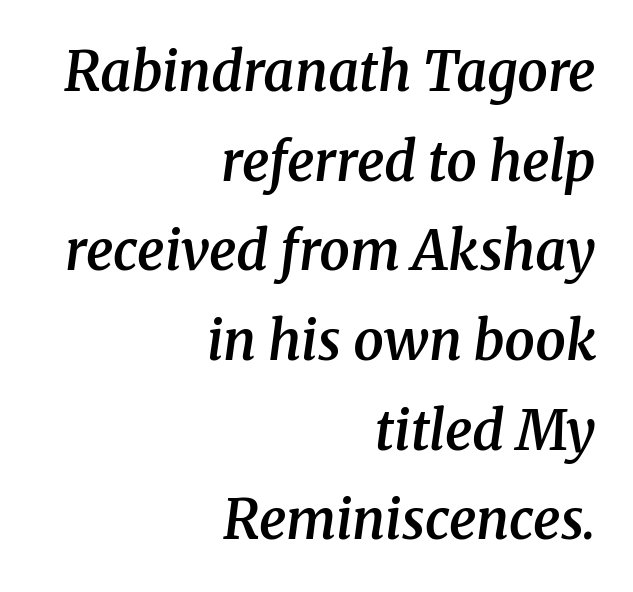
The rendering anchors every line to the right-hand side. Look at the stroke-to-counter ratio: somewhat heavy, a semibold. Each letter keeps its own natural width here, so spacing adapts to shape. Each new line begins a customary step beneath the previous one. The words here are not underlined. A typesetter would call this zero additional tracking.
